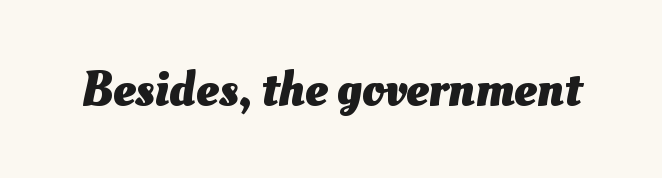
Q: Is the text bold? A: Yes.
Q: Is the text underlined? A: No.
Q: Is the spacing between letters normal or unusually wide? A: Normal.
Q: Width (condensed, normal, or wide)? A: Normal.
Q: Stroke contrast? A: Medium.
Q: x-height? A: Small.
Q: Monospaced? A: No.
